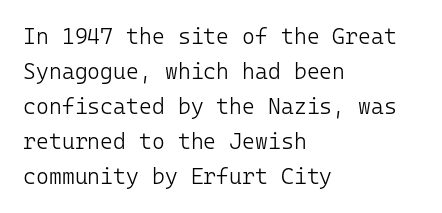
Every stem runs plumb, perpendicular to the baseline. Ink coverage per letter is moderate at most. Does extra space separate the letters? No, they use regular spacing. Line starts are locked; line ends wander. If you measured baseline to baseline, you'd find a middling distance.
